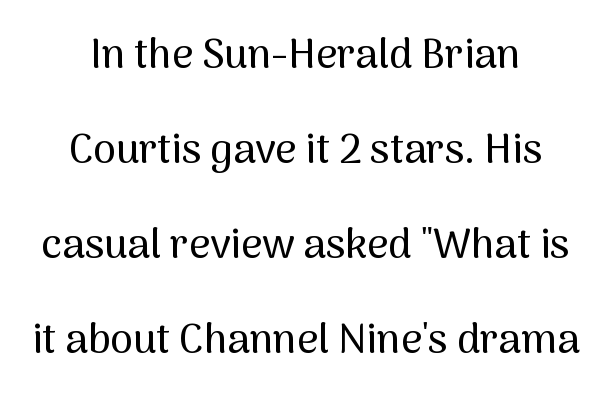
{"serif": "no", "italic": "no", "width": "normal", "stroke_contrast": "medium", "x_height": "medium", "monospaced": "no", "underline": "no", "align": "center", "line_spacing": "loose", "line_spacing_ratio": 2.32, "letter_spacing": "normal", "letter_spacing_em": 0.0, "glyph_px": 41}
